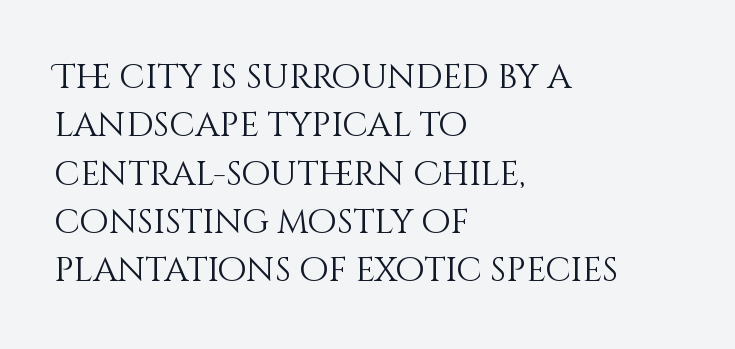
Q: Is the text bold? A: No.
Q: Is the text italic (slanted)? A: No, it is upright.
Q: Is the text underlined? A: No.
Q: How is the paragraph aligned? A: Left-aligned.
Q: Is the spacing between letters normal or unusually wide? A: Normal.
Q: Is the spacing between lines tight, normal or loose? A: Normal.
Q: Width (condensed, normal, or wide)? A: Normal.
Q: Stroke contrast? A: Medium.
Q: x-height? A: Large.
Q: Monospaced? A: No.
